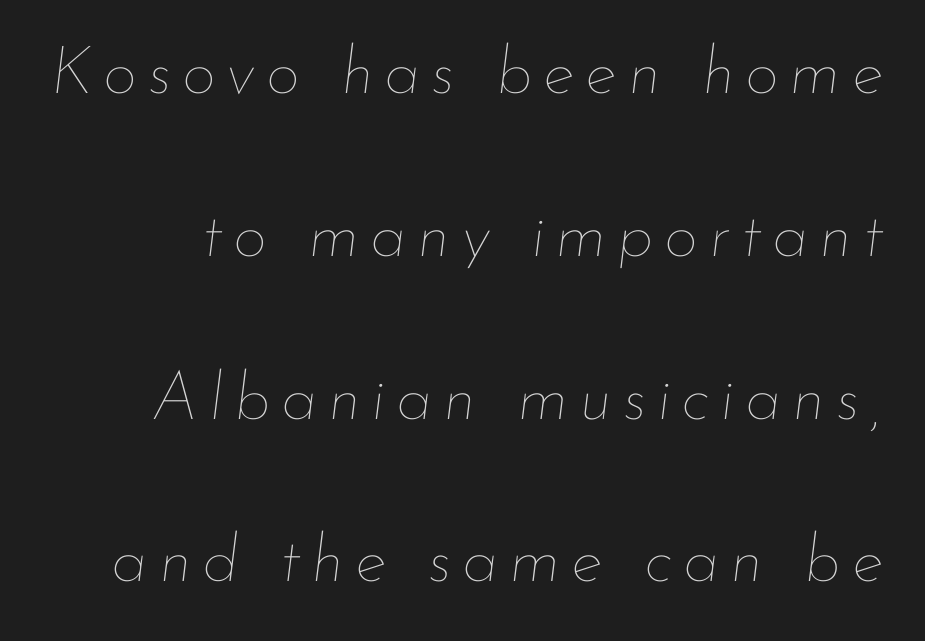
The image shows 67 px thin type, italic (leaning right); set loose line spacing (2.43x), not underlined; low stroke contrast and a small x-height.
